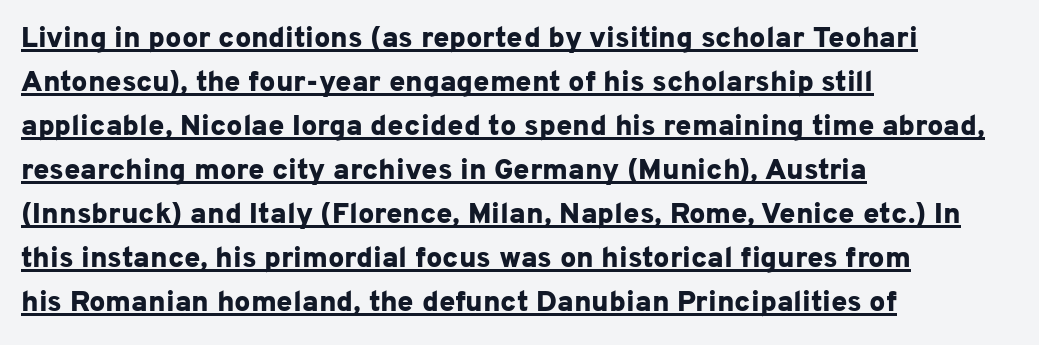
Q: Is the text bold? A: Yes.
Q: Is the text italic (slanted)? A: No, it is upright.
Q: Is the typeface a serif or a sans-serif typeface? A: Sans-serif.
Q: Is the text underlined? A: Yes.
Q: How is the paragraph aligned? A: Left-aligned.
Q: Is the spacing between letters normal or unusually wide? A: Normal.
Q: Is the spacing between lines tight, normal or loose? A: Normal.
Q: Width (condensed, normal, or wide)? A: Normal.
Q: Stroke contrast? A: Low.
Q: x-height? A: Medium.
Q: Monospaced? A: No.
